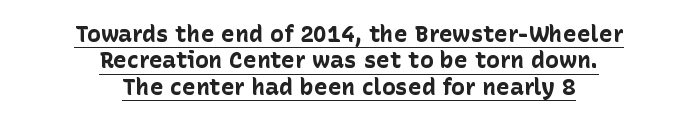
{"italic": "no", "bold": "yes", "underline": "yes", "align": "center", "line_spacing": "tight", "line_spacing_ratio": 1.15, "letter_spacing": "normal", "letter_spacing_em": 0.0, "glyph_px": 23}
